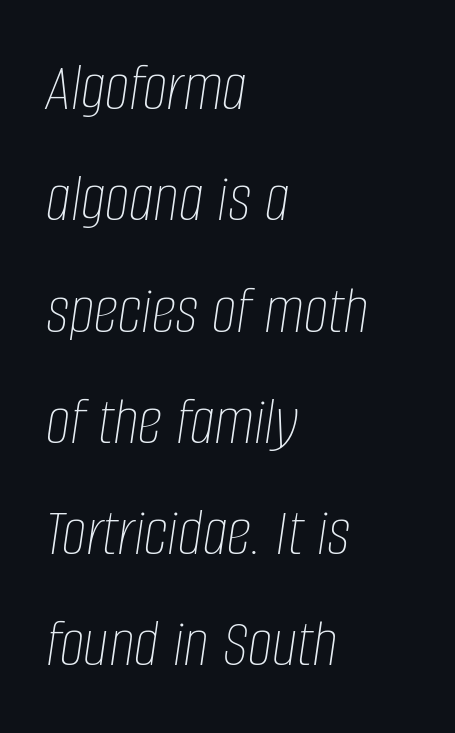
Observe the ordinary spacing: letters are neighbours, not strangers. The rag falls on the right side of this text block. The leading is moderate, giving the passage an even texture. Heaviness? Minimal to ordinary, like unemphasized prose.
